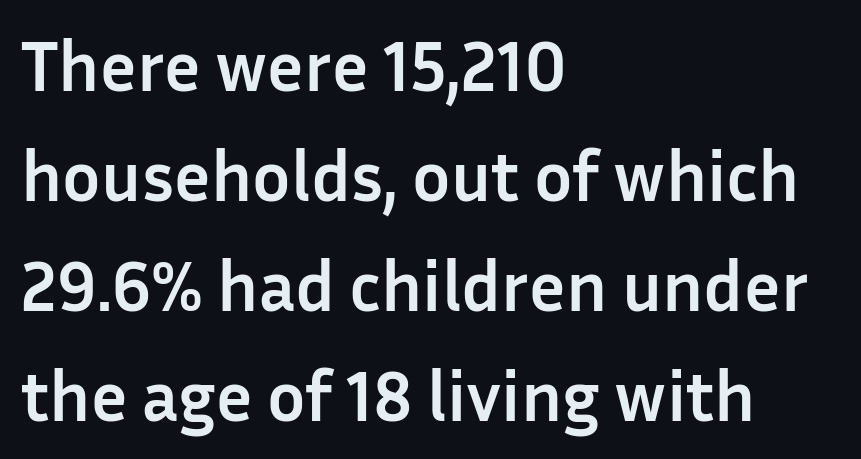
{"serif": "no", "italic": "no", "bold": "yes", "weight": "semibold", "width": "normal", "stroke_contrast": "low", "x_height": "medium", "monospaced": "no", "underline": "no", "align": "left", "line_spacing": "normal", "line_spacing_ratio": 1.55, "letter_spacing": "normal", "letter_spacing_em": 0.0, "glyph_px": 71}
